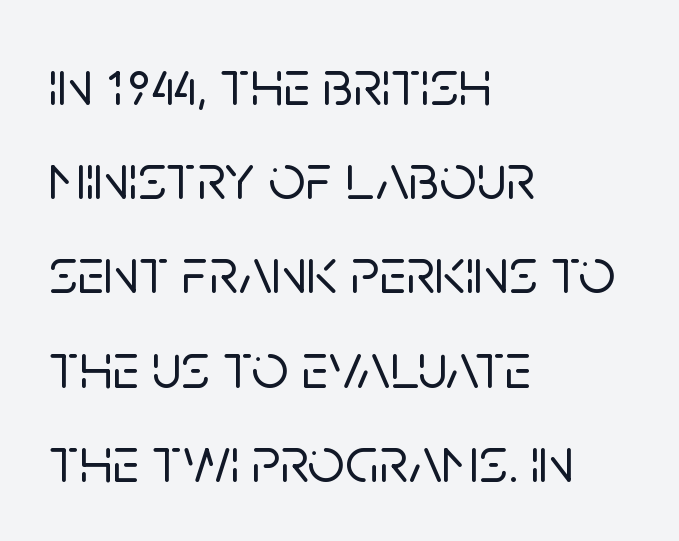
The image shows 65 px sans-serif type, upright; set left-aligned, normal line spacing (1.45x), normal letter spacing, not underlined; low stroke contrast and a large x-height.
